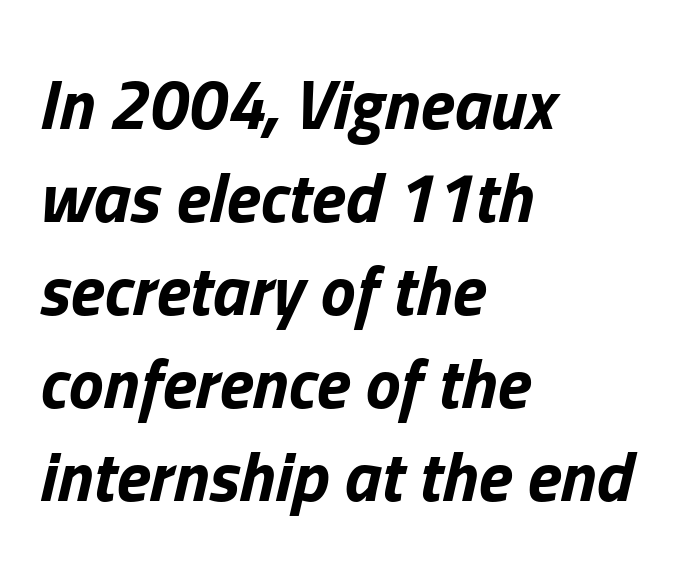
Horizontal bands of white between lines are of average thickness. The horizontal fit of the characters is conventional and even. Weight check: bold — yes, fully. The face used here is proportionally spaced, like ordinary book or web type. The ragged edge is on the right, which tells us the setting is flush left.
